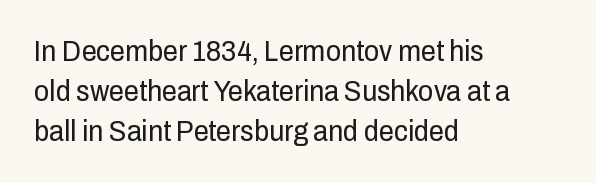
{"serif": "no", "italic": "no", "bold": "no", "weight": "regular", "width": "condensed", "stroke_contrast": "low", "x_height": "medium", "monospaced": "no", "underline": "no", "align": "left", "line_spacing": "normal", "line_spacing_ratio": 1.34, "letter_spacing": "normal", "letter_spacing_em": 0.0, "glyph_px": 30}
